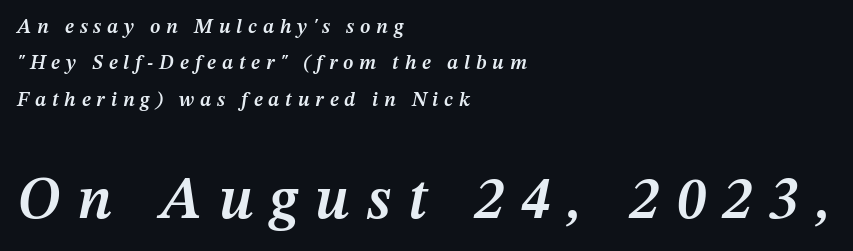
The image shows 59 px semibold type, italic (leaning right); set left-aligned, line spacing 1.82x, unusually wide letter spacing (+0.29 em), not underlined; the second (bottom) block is 2.95x larger; medium stroke contrast and a medium x-height.
